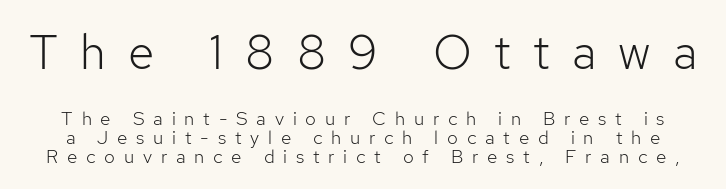
The image shows 48 px light sans-serif type, upright; set tight line spacing (0.98x), unusually wide letter spacing (+0.46 em), not underlined; the first (top) block is 2.53x larger; low stroke contrast and a medium x-height.
